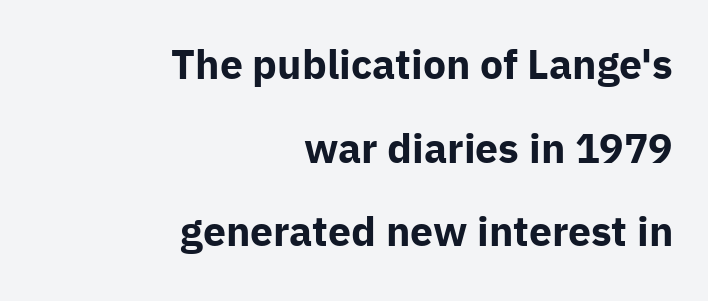
Grotesque or geometric, the face here clearly has no serifs. Students, note that the glyphs here touch the page at normal intervals. Words float on clear page, feet unadorned. The passage shown is typed in a proportional face where columns would drift.
